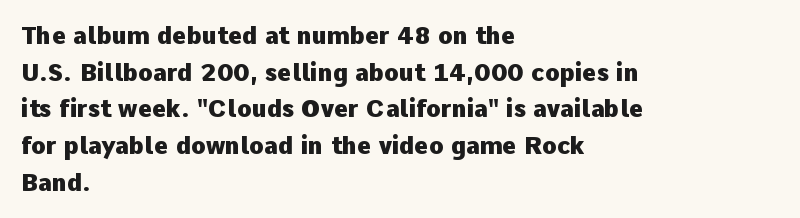
A typesetter would call this zero additional tracking. The letters stand upright; this is a roman face. Regular leading. The passage is arranged the way most books set body copy — flush left. Rule under the text: the space is simply empty. Strokes here are thick enough to call this a true bold.
